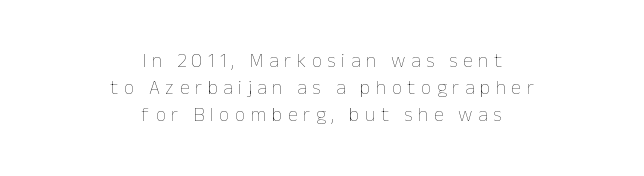
{"italic": "no", "bold": "no", "underline": "no", "align": "center", "line_spacing": "normal", "line_spacing_ratio": 1.34, "letter_spacing": "wide", "letter_spacing_em": 0.28, "glyph_px": 20}
